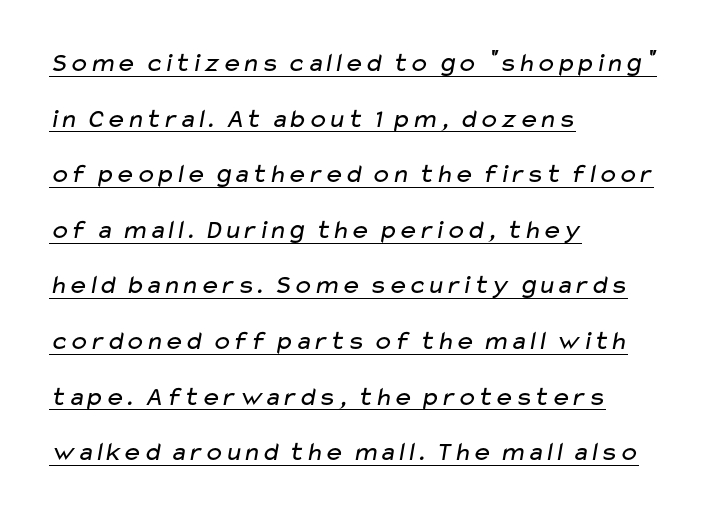
Q: Is the text bold? A: No.
Q: Is the text underlined? A: Yes.
Q: How is the paragraph aligned? A: Left-aligned.
Q: Is the spacing between letters normal or unusually wide? A: Normal.
Q: Is the spacing between lines tight, normal or loose? A: Loose.
